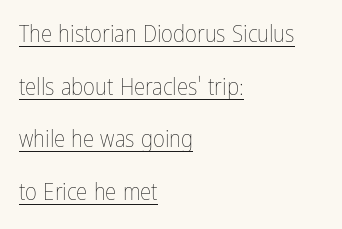
Compared with typical paragraphs, the rows here are farther apart. Here the glyphs are tracked normally, forming tight word shapes. The ragged edge is on the right, which tells us the setting is flush left. Notice how a bar underscores the lettering throughout. Bold? No — there's no thickening of the strokes. Every character sits straight up, as roman type does.
